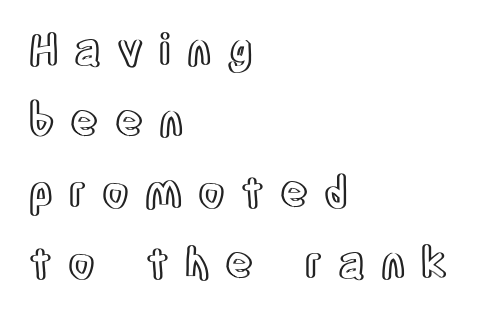
Is this a fixed-width face? No — the glyphs have proportional, varying widths. Horizontal bands of white between lines are of average thickness. Vertical strokes here are truly vertical. The specimen omits any rule beneath the text block's lines. These lines stack with their left ends in a neat column. Here the glyphs are tracked loosely, breaking word shapes into spaced letters.
